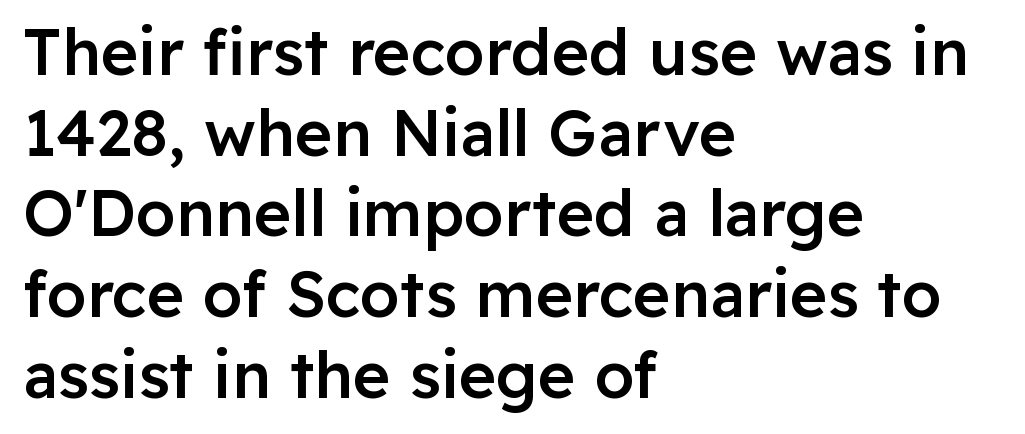
Type style note: lacks serifs. This is the in-between weight designers call semibold or demi. The ragged edge is on the right, which tells us the setting is flush left. Proportional: the letters do not fall into vertical columns. This is the regular roman posture of the typeface. The line texture is even and compact thanks to regular tracking.
